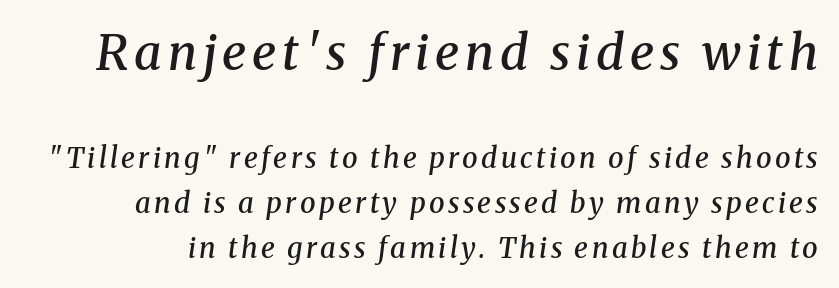
Q: Is the text bold? A: Semi-bold.
Q: Is the text italic (slanted)? A: Yes, it leans right by about 8 degrees.
Q: Is the typeface a serif or a sans-serif typeface? A: Serif.
Q: Is the text underlined? A: No.
Q: Is the spacing between lines tight, normal or loose? A: Normal.
Q: Which block of text is set in a larger size, the first (top) or the second (bottom)? A: The first (top) one.
Q: Width (condensed, normal, or wide)? A: Normal.
Q: Stroke contrast? A: Medium.
Q: x-height? A: Medium.
Q: Monospaced? A: No.
